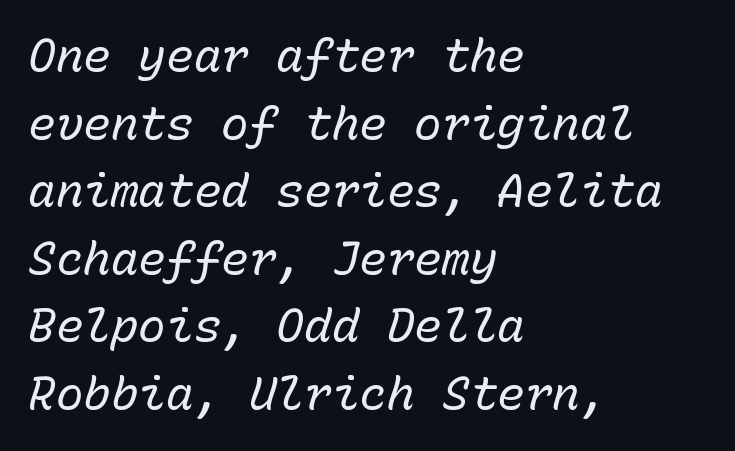
A classic flush-left, rag-right setting is used for this passage. Rows of type keep a routine distance in the vertical direction. The rendering keeps characters at their native spacing. Counters stay open thanks to moderate or lighter strokes. Quick note: italic.
